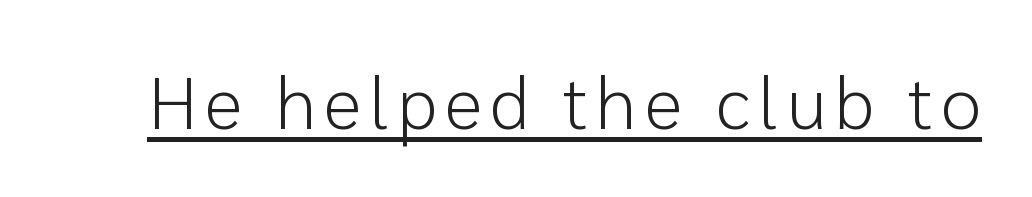
{"serif": "no", "italic": "no", "bold": "no", "weight": "light", "width": "normal", "stroke_contrast": "low", "x_height": "medium", "monospaced": "no", "underline": "yes", "glyph_px": 73}
